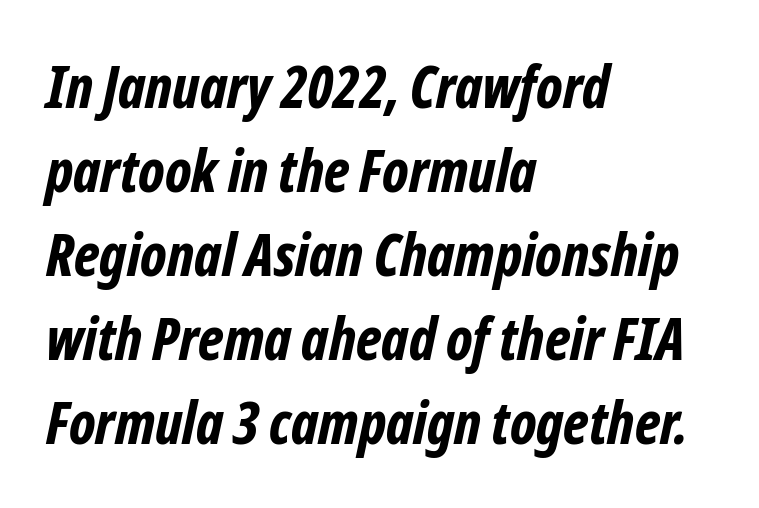
{"italic": "yes", "lean": "right", "slant_degrees": 12, "bold": "yes", "weight": "bold", "width": "condensed", "stroke_contrast": "low", "x_height": "medium", "monospaced": "no", "underline": "no", "align": "left", "line_spacing": "normal", "line_spacing_ratio": 1.45, "letter_spacing": "normal", "letter_spacing_em": 0.0, "glyph_px": 58}
